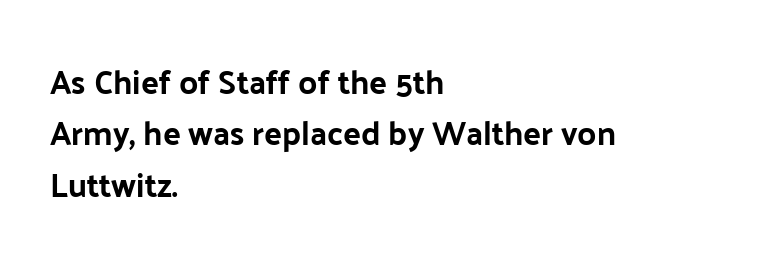
{"serif": "no", "italic": "no", "bold": "yes", "weight": "bold", "width": "normal", "stroke_contrast": "low", "x_height": "medium", "monospaced": "no", "underline": "no", "align": "left", "line_spacing": "normal", "line_spacing_ratio": 1.56, "letter_spacing": "normal", "letter_spacing_em": 0.0, "glyph_px": 33}
